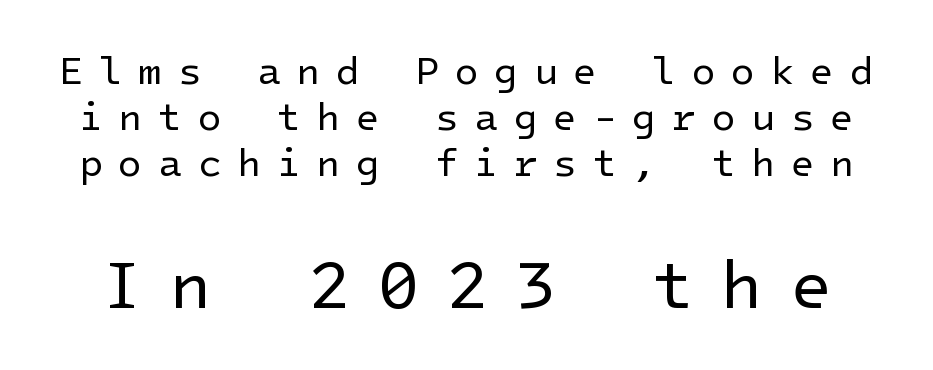
No chunkiness to these letters — they're not bold. Character size in the trailing block exceeds that of the leading block. The rendering inserts visible extra space after every character. The type family on display is of the sans-serif kind.
